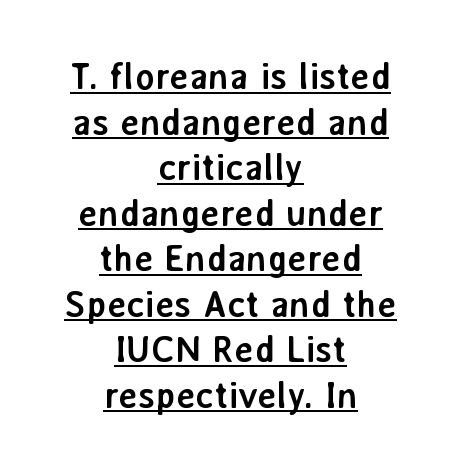
Q: Is the text bold? A: Yes.
Q: Is the text italic (slanted)? A: No, it is upright.
Q: Is the typeface a serif or a sans-serif typeface? A: Sans-serif.
Q: Is the text underlined? A: Yes.
Q: How is the paragraph aligned? A: Centered.
Q: Is the spacing between letters normal or unusually wide? A: Normal.
Q: Width (condensed, normal, or wide)? A: Normal.
Q: Stroke contrast? A: Low.
Q: x-height? A: Medium.
Q: Monospaced? A: No.
